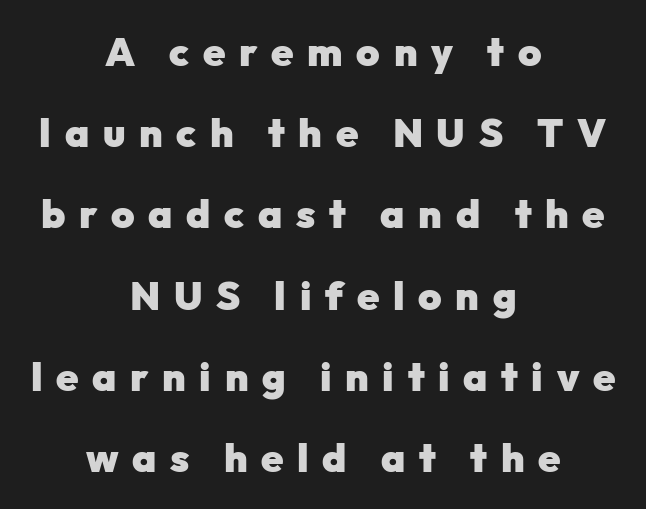
{"serif": "no", "italic": "no", "bold": "yes", "weight": "heavy", "width": "normal", "stroke_contrast": "low", "x_height": "medium", "monospaced": "no", "underline": "no", "align": "center", "line_spacing": "loose", "line_spacing_ratio": 2.03, "letter_spacing": "wide", "letter_spacing_em": 0.34, "glyph_px": 40}
